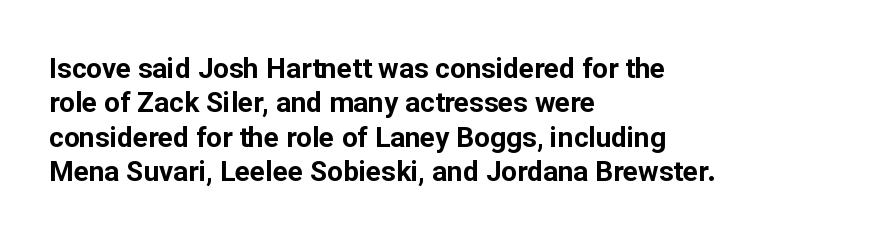
{"serif": "no", "italic": "no", "bold": "yes", "weight": "bold", "width": "normal", "stroke_contrast": "low", "x_height": "medium", "monospaced": "no", "underline": "no", "align": "left", "line_spacing_ratio": 1.23, "letter_spacing": "normal", "letter_spacing_em": 0.0, "glyph_px": 28}
